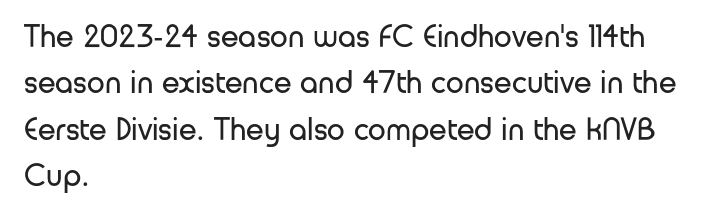
A student would call this left alignment; a typographer would say flush left, rag right. Lines of text with bare space underneath. The strokes are not fattened; the text isn't bold. Does extra space separate the letters? No, they use regular spacing. Does the lettering tilt? It doesn't — this is upright. The vertical gap from one line to the next is medium.
